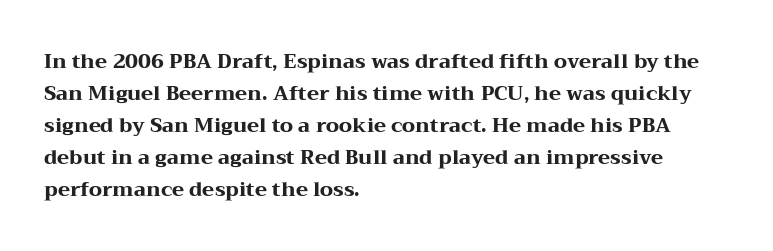
Q: Is the text bold? A: Yes.
Q: Is the text italic (slanted)? A: No, it is upright.
Q: Is the text underlined? A: No.
Q: How is the paragraph aligned? A: Left-aligned.
Q: Is the spacing between letters normal or unusually wide? A: Normal.
Q: Is the spacing between lines tight, normal or loose? A: Normal.
